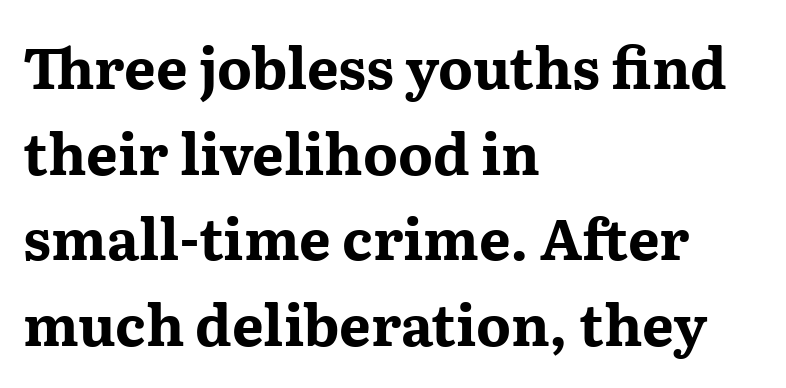
Interline gaps are of average width in this sample. In CSS terms this would be text-align: left. Glance below the letters and you will spot only blank space. Proportional: the letters do not fall into vertical columns. A typesetter would label this face a serif. You could call the tracking neutral — neither tight nor loose.
